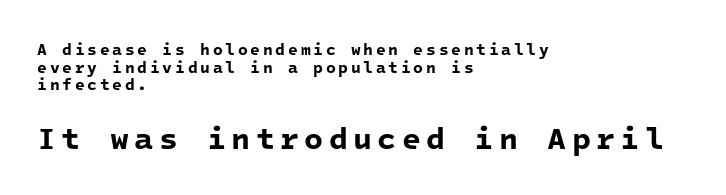
{"serif": "no", "bold": "yes", "weight": "bold", "width": "normal", "stroke_contrast": "low", "x_height": "medium", "monospaced": "yes", "underline": "no", "align": "left", "line_spacing": "tight", "line_spacing_ratio": 1.1, "larger_block": "second", "size_ratio": 1.94, "glyph_px": 31}
